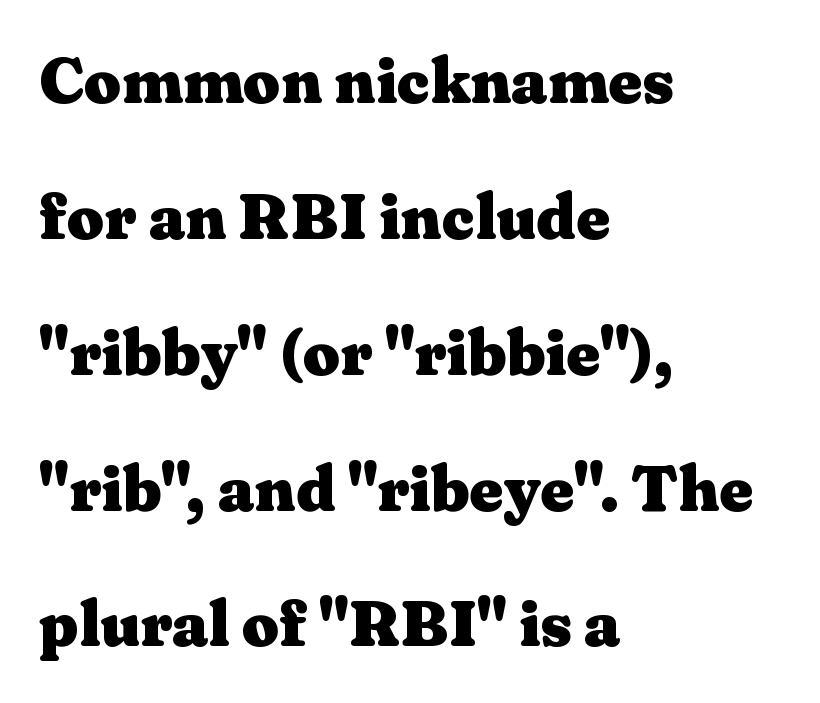
The image shows 65 px heavy, wide serif type, upright; set left-aligned, loose line spacing (2.09x), normal letter spacing, not underlined; medium stroke contrast and a medium x-height.
